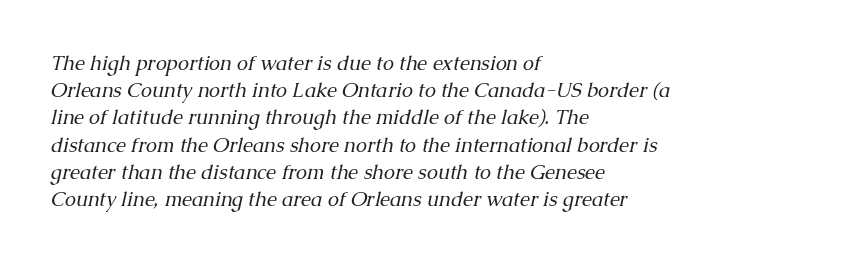
Q: Is the text bold? A: No.
Q: Is the text italic (slanted)? A: Yes, it leans right by about 13 degrees.
Q: Is the text underlined? A: No.
Q: How is the paragraph aligned? A: Left-aligned.
Q: Is the spacing between letters normal or unusually wide? A: Normal.
Q: Is the spacing between lines tight, normal or loose? A: Normal.
